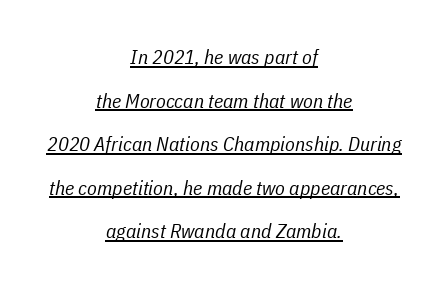
{"italic": "yes", "lean": "right", "slant_degrees": 11, "bold": "no", "underline": "yes", "align": "center", "line_spacing": "loose", "line_spacing_ratio": 2.18, "letter_spacing": "normal", "letter_spacing_em": 0.0, "glyph_px": 20}
